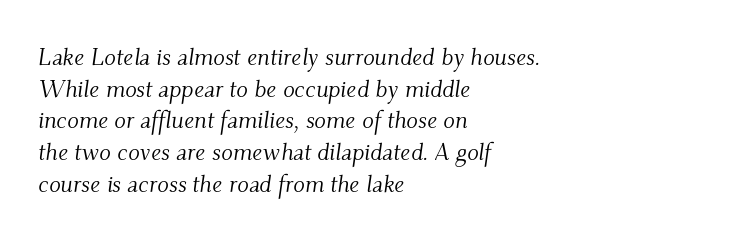
Q: Is the text bold? A: No.
Q: Is the text italic (slanted)? A: Yes, it leans right by about 9 degrees.
Q: Is the text underlined? A: No.
Q: How is the paragraph aligned? A: Left-aligned.
Q: Is the spacing between letters normal or unusually wide? A: Normal.
Q: Is the spacing between lines tight, normal or loose? A: Normal.
